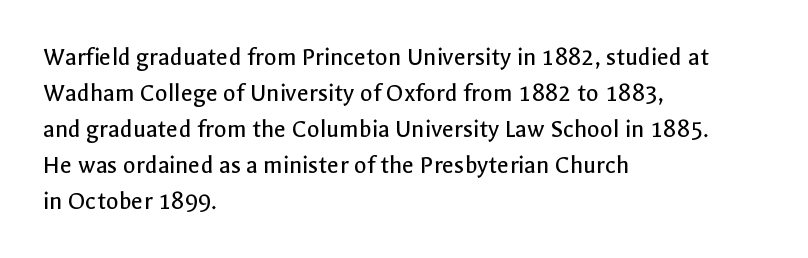
{"italic": "no", "bold": "no", "underline": "no", "align": "left", "line_spacing": "normal", "line_spacing_ratio": 1.38, "letter_spacing": "normal", "letter_spacing_em": 0.0, "glyph_px": 26}
